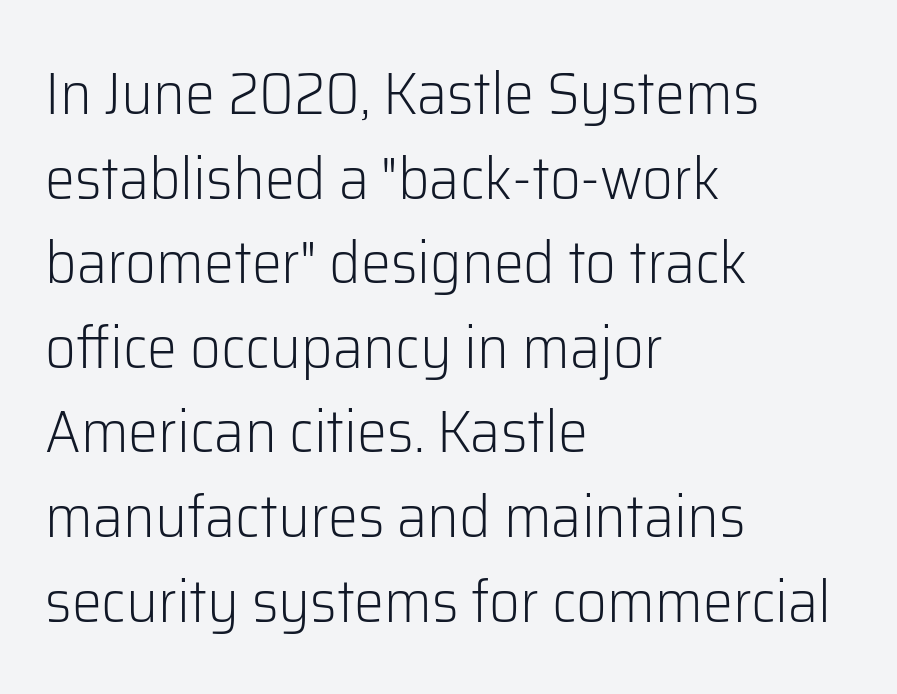
The block of text has a typical density, with ordinary space between rows. Between one letter and the next there's only the usual sliver of space. Serif or sans? Sans — the stroke terminals are bare. The zone under the glyphs is completely vacant.
